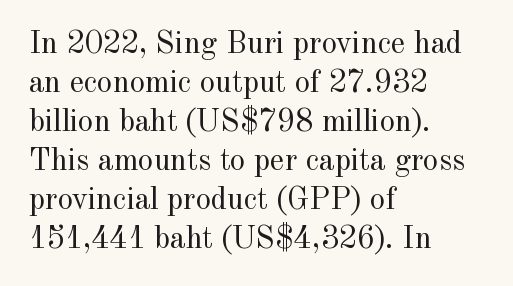
{"serif": "yes", "italic": "no", "bold": "no", "weight": "regular", "width": "normal", "x_height": "small", "monospaced": "no", "underline": "no", "align": "left", "line_spacing": "normal", "line_spacing_ratio": 1.26, "letter_spacing": "normal", "letter_spacing_em": 0.0, "glyph_px": 31}
